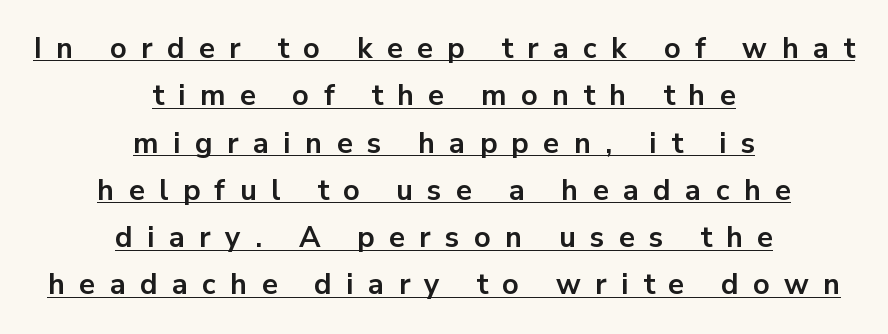
Q: Is the text bold? A: Yes.
Q: Is the text italic (slanted)? A: No, it is upright.
Q: Is the typeface a serif or a sans-serif typeface? A: Sans-serif.
Q: Is the text underlined? A: Yes.
Q: How is the paragraph aligned? A: Centered.
Q: Is the spacing between letters normal or unusually wide? A: Unusually wide.
Q: Is the spacing between lines tight, normal or loose? A: Normal.
Q: Width (condensed, normal, or wide)? A: Normal.
Q: Stroke contrast? A: Low.
Q: x-height? A: Medium.
Q: Monospaced? A: No.
